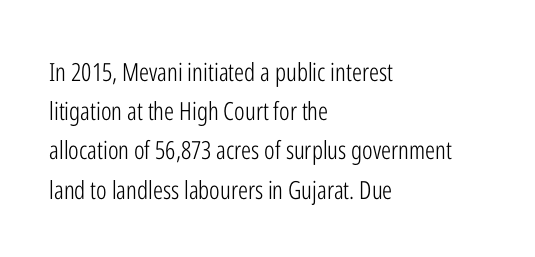
{"italic": "no", "bold": "no", "underline": "no", "align": "left", "line_spacing": "normal", "line_spacing_ratio": 1.57, "letter_spacing": "normal", "letter_spacing_em": 0.0, "glyph_px": 25}
